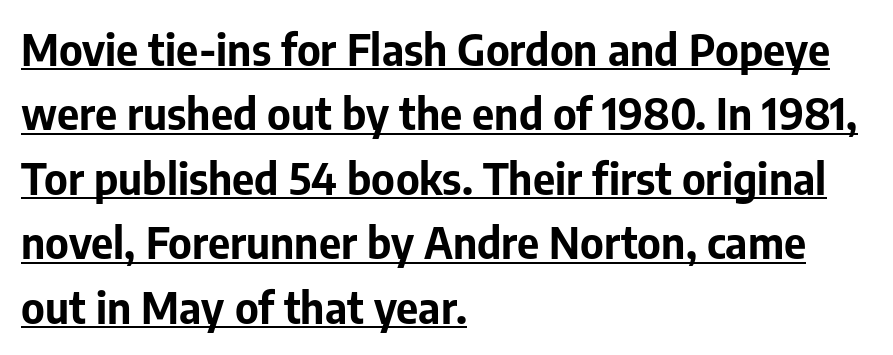
The image shows 43 px bold sans-serif type, upright; set left-aligned, normal line spacing (1.5x), normal letter spacing, underlined; low stroke contrast and a medium x-height.
